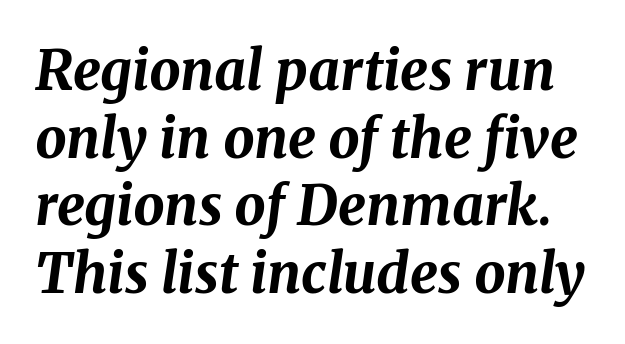
Q: Is the text bold? A: Yes.
Q: Is the text italic (slanted)? A: Yes, it leans right by about 8 degrees.
Q: Is the text underlined? A: No.
Q: Is the spacing between letters normal or unusually wide? A: Normal.
Q: Width (condensed, normal, or wide)? A: Normal.
Q: Stroke contrast? A: Medium.
Q: x-height? A: Medium.
Q: Monospaced? A: No.
